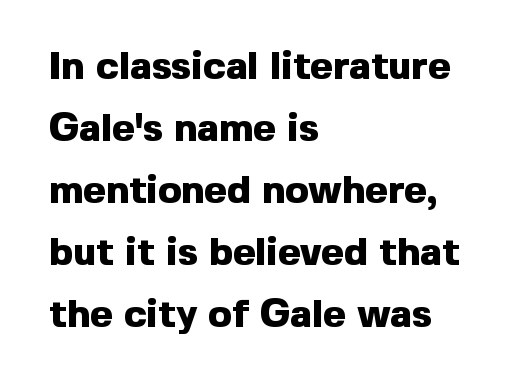
Does the type have serifs? No, each stem ends abruptly. When letters stand straight like this, we call the style roman or upright. Is the block centered? No — it sits flush against the left margin. Think of a printed novel: that variable character pitch is what you see here. The foot of each line stays bare and open.
